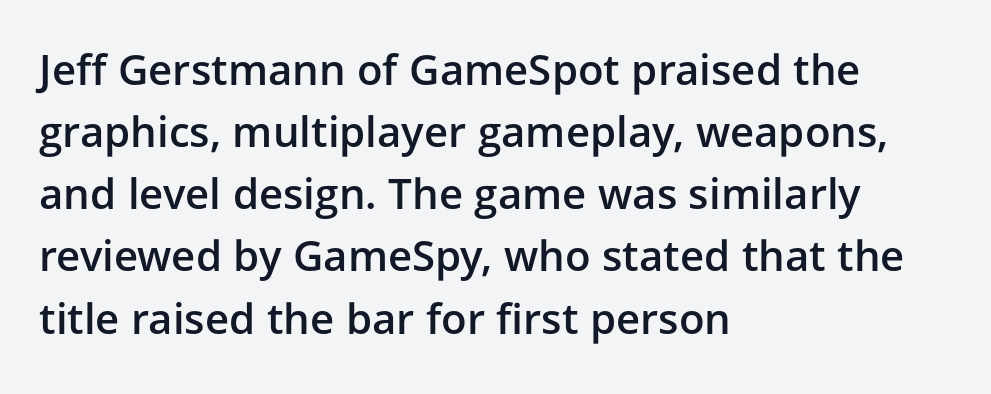
The image shows 42 px semibold sans-serif type, upright; set left-aligned, normal line spacing (1.48x), normal letter spacing, not underlined; low stroke contrast and a medium x-height.
